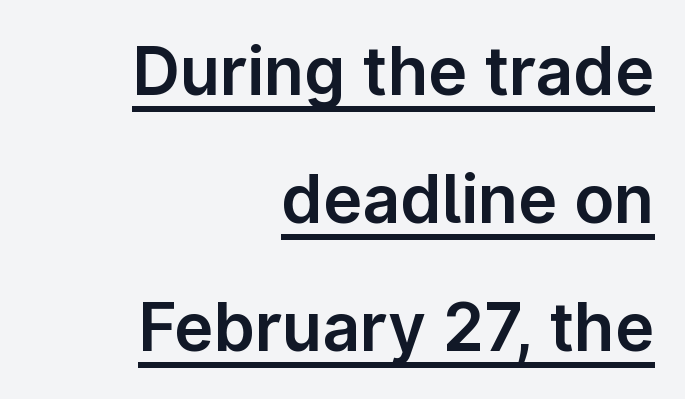
The setting favours the right margin, as signatures and pull-quotes sometimes do. The face used here is proportionally spaced, like ordinary book or web type. To sum up the face: it is a sans, with no serifs. If you measured baseline to baseline, you'd find a long distance. This is roman type, the default non-slanted kind. This rendering features underlined lettering.
